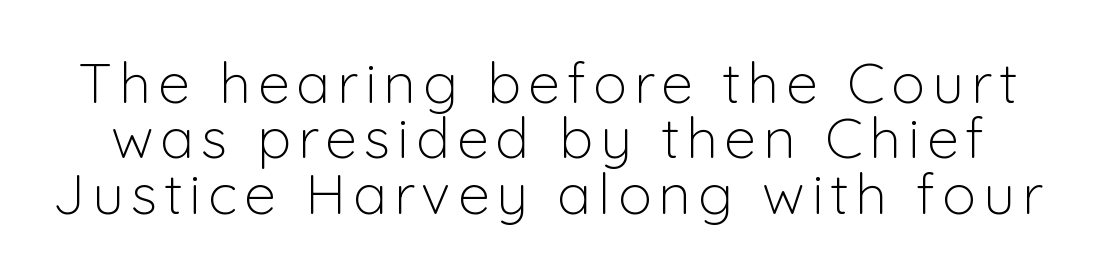
{"serif": "no", "italic": "no", "bold": "no", "weight": "light", "width": "normal", "stroke_contrast": "low", "x_height": "medium", "monospaced": "no", "underline": "no", "line_spacing": "tight", "line_spacing_ratio": 0.97, "glyph_px": 57}
